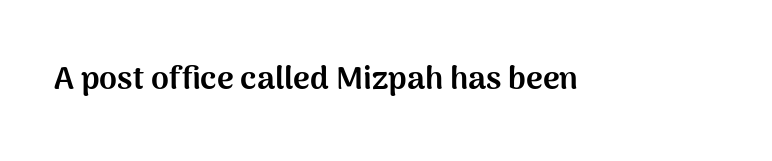
{"serif": "no", "italic": "no", "bold": "yes", "weight": "bold", "width": "normal", "stroke_contrast": "medium", "x_height": "medium", "monospaced": "no", "underline": "no", "letter_spacing": "normal", "letter_spacing_em": 0.0, "glyph_px": 32}
